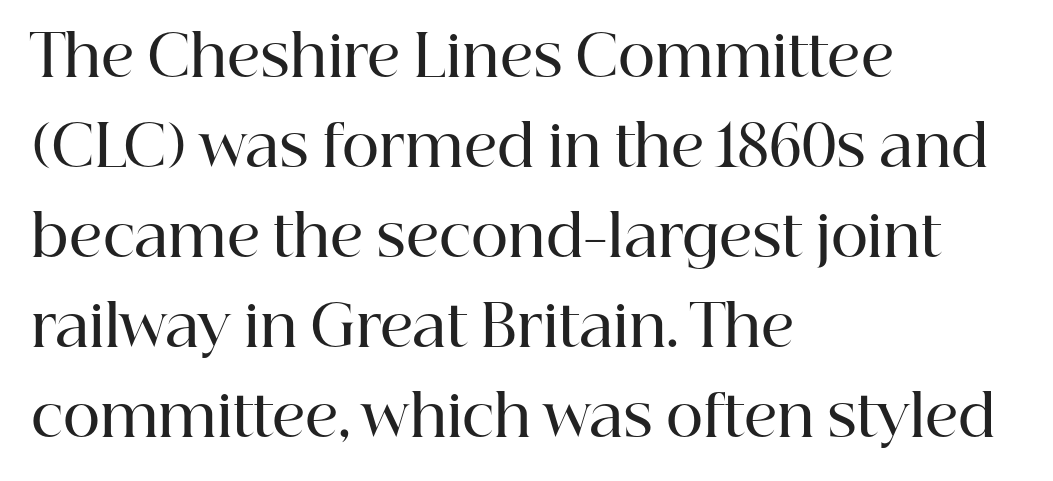
{"serif": "yes", "italic": "no", "bold": "semi", "weight": "semibold", "width": "normal", "stroke_contrast": "high", "x_height": "medium", "monospaced": "no", "underline": "no", "align": "left", "line_spacing": "normal", "line_spacing_ratio": 1.58, "letter_spacing": "normal", "letter_spacing_em": 0.0, "glyph_px": 57}
